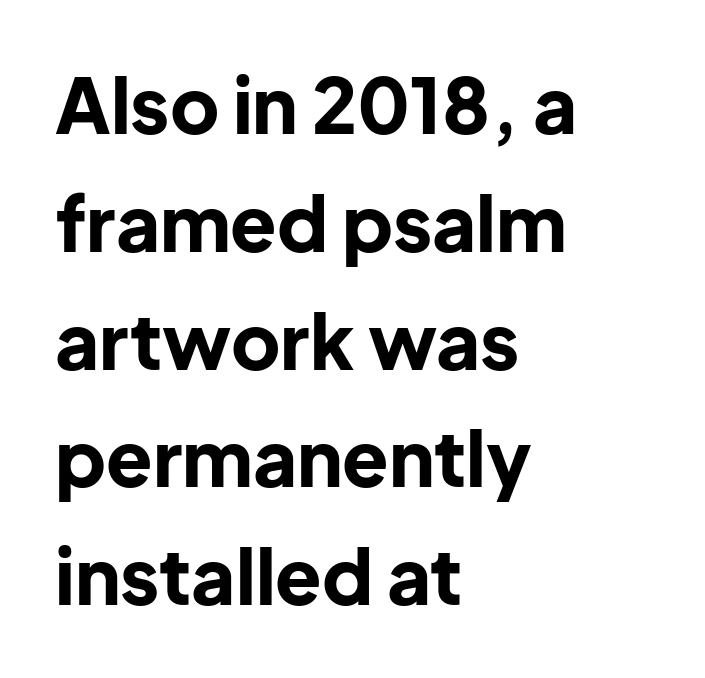
{"serif": "no", "italic": "no", "bold": "yes", "weight": "bold", "width": "normal", "stroke_contrast": "low", "x_height": "medium", "monospaced": "no", "underline": "no", "align": "left", "line_spacing": "normal", "line_spacing_ratio": 1.55, "letter_spacing": "normal", "letter_spacing_em": 0.0, "glyph_px": 76}
